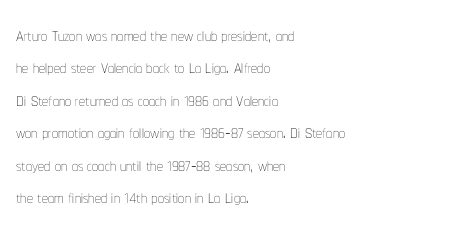
{"italic": "no", "bold": "no", "underline": "no", "align": "left", "line_spacing": "normal", "line_spacing_ratio": 1.35, "letter_spacing": "normal", "letter_spacing_em": 0.0, "glyph_px": 24}
